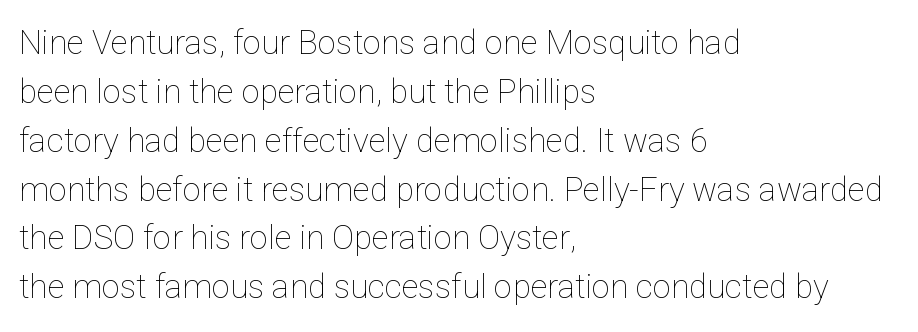
Each letter keeps its own natural width here, so spacing adapts to shape. Line spacing here is normal. Casual observation: everything's shoved over to the left. Tracking here is standard; glyphs follow each other at the usual distance. Just letters on the line, the space beneath them empty.
